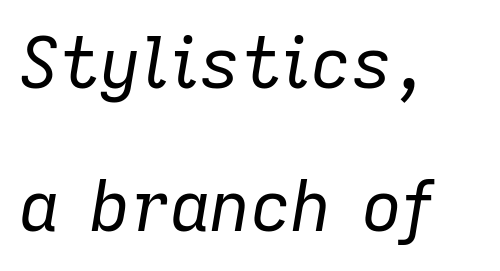
{"italic": "yes", "lean": "right", "slant_degrees": 9, "bold": "no", "weight": "regular", "width": "normal", "stroke_contrast": "low", "x_height": "medium", "monospaced": "no", "underline": "no", "align": "left", "line_spacing": "loose", "line_spacing_ratio": 2.05, "letter_spacing": "normal", "letter_spacing_em": 0.0, "glyph_px": 70}
